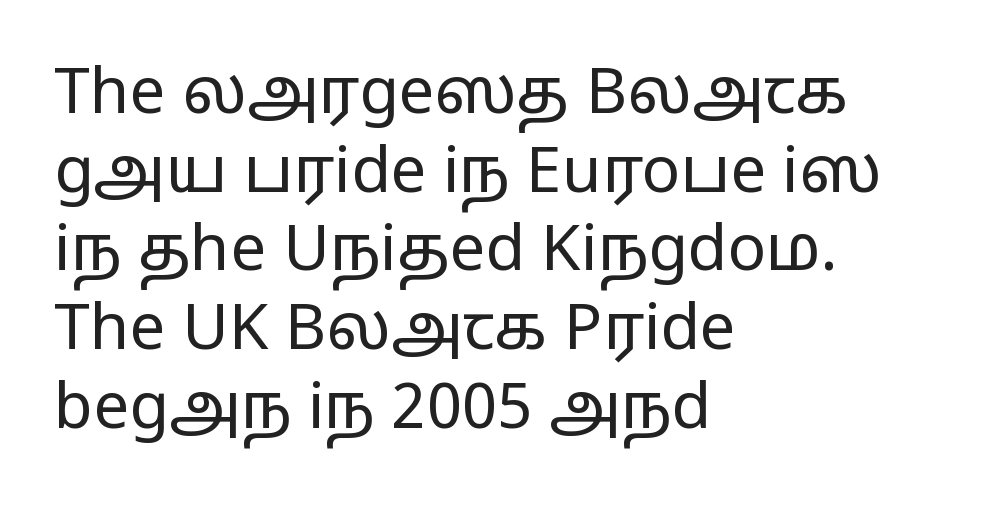
The image shows 64 px regular-weight, wide sans-serif type, upright; set left-aligned, line spacing 1.23x, normal letter spacing, not underlined; low stroke contrast and a medium x-height.
